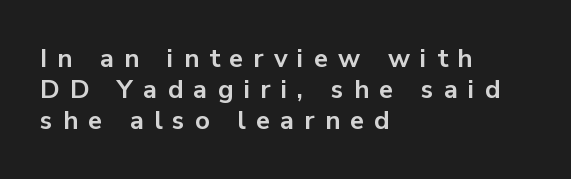
Q: Is the text bold? A: Yes.
Q: Is the text italic (slanted)? A: No, it is upright.
Q: Is the text underlined? A: No.
Q: How is the paragraph aligned? A: Left-aligned.
Q: Is the spacing between letters normal or unusually wide? A: Unusually wide.
